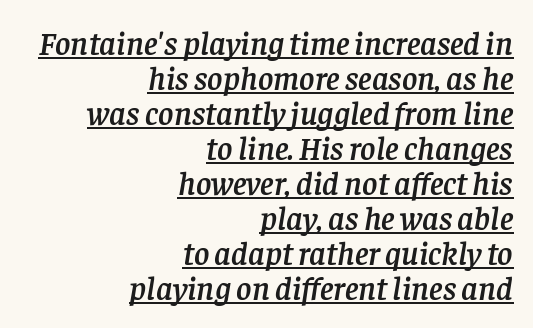
{"serif": "yes", "italic": "yes", "lean": "right", "slant_degrees": 8, "width": "normal", "stroke_contrast": "low", "x_height": "large", "monospaced": "no", "underline": "yes", "align": "right", "line_spacing": "tight", "line_spacing_ratio": 1.06, "letter_spacing": "normal", "letter_spacing_em": 0.0, "glyph_px": 33}
